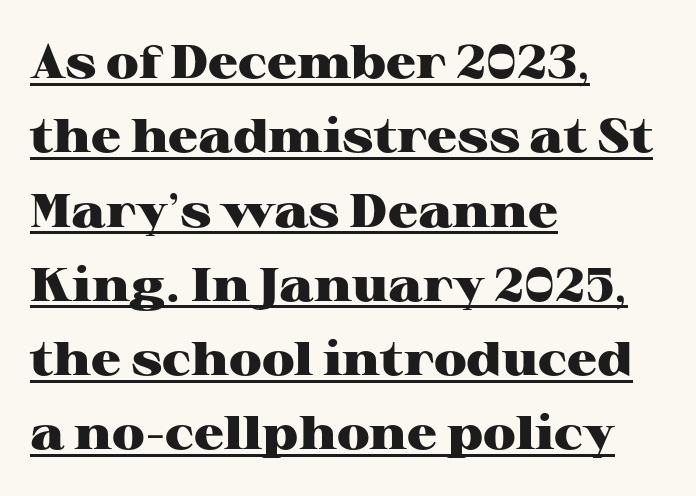
These lines are rendered in a variable-pitch font. Designer's note — italics off, roman on. Letter spacing: default. Heft: maximum for text — a bold. Does the leading feel generous? No, just average. What kind of face is this? One with serifs.
